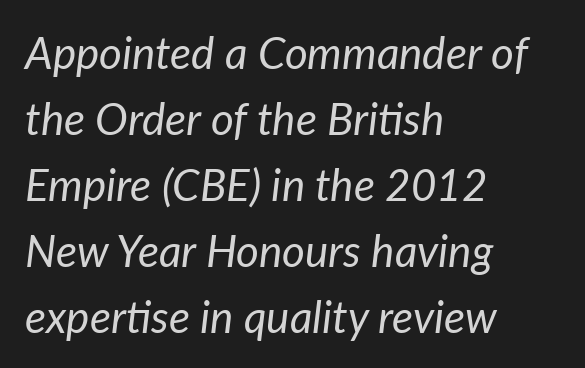
A typesetter would call this leading conventional body-copy spacing. In terms of letterspacing, this is plain default setting. The typesetter chose a ragged-right arrangement here. Compared with ordinary roman type, these characters are visibly tilted.
